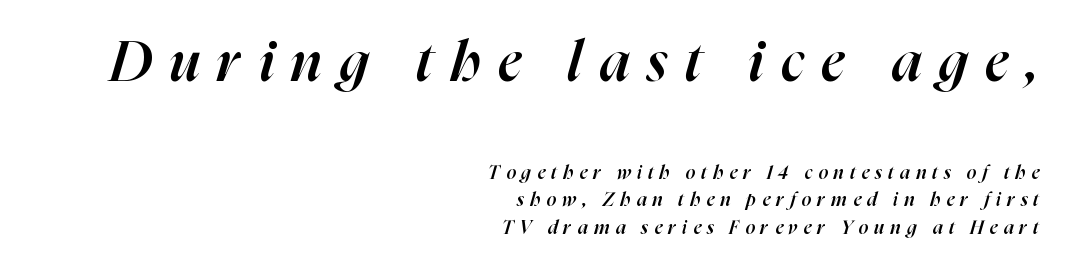
The image shows 56 px semibold type, italic (leaning right); set right-aligned, normal line spacing (1.46x), unusually wide letter spacing (+0.32 em), not underlined; the first (top) block is 2.95x larger; high stroke contrast and a medium x-height.
